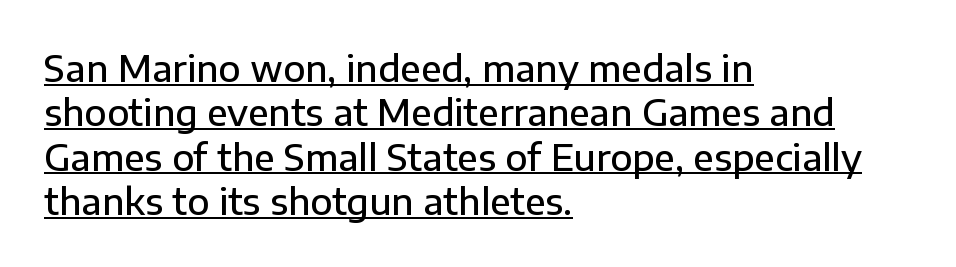
Q: Is the text bold? A: Semi-bold.
Q: Is the text italic (slanted)? A: No, it is upright.
Q: Is the typeface a serif or a sans-serif typeface? A: Sans-serif.
Q: Is the text underlined? A: Yes.
Q: How is the paragraph aligned? A: Left-aligned.
Q: Is the spacing between letters normal or unusually wide? A: Normal.
Q: Width (condensed, normal, or wide)? A: Normal.
Q: Stroke contrast? A: Low.
Q: x-height? A: Medium.
Q: Monospaced? A: No.
